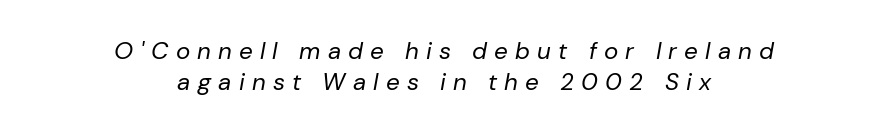
One-word summary of the alignment: center. One glance says typical: line gaps are just what's usual. The lettering tilts uniformly, giving the passage an italic look. Bare-footed words on every line. Ink coverage per letter is moderate at most.
